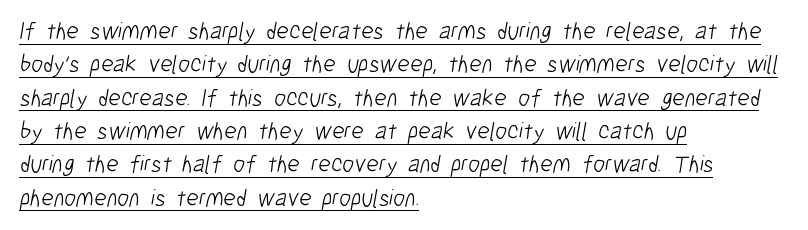
Between one letter and the next there's only the usual sliver of space. Beneath each row of characters lies a ruled line. Bold? No — there's no thickening of the strokes. This sample keeps an unexceptional amount of space between lines. The paragraph has a hard left edge and a soft right edge.
